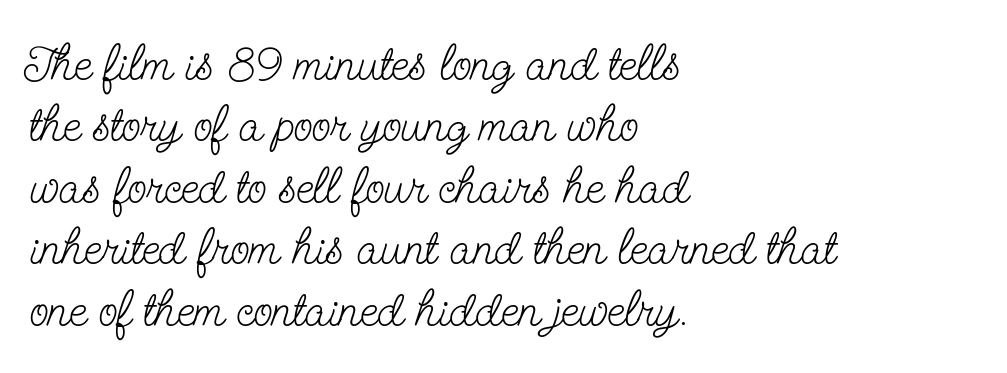
Descenders hang freely into open space. The characters are drawn with everyday or finer stroke widths. A classic flush-left, rag-right setting is used for this passage. Think of a printed novel: that variable character pitch is what you see here.
